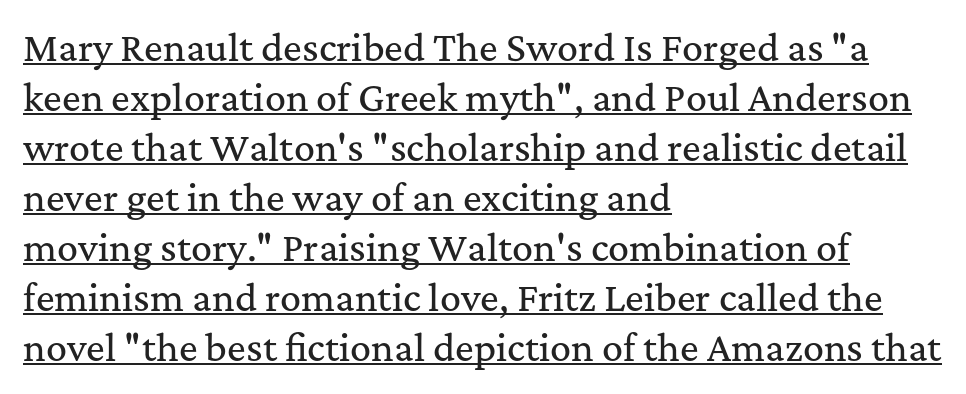
The image shows 35 px serif type, upright; set left-aligned, normal line spacing (1.43x), normal letter spacing, underlined; medium stroke contrast and a medium x-height.
